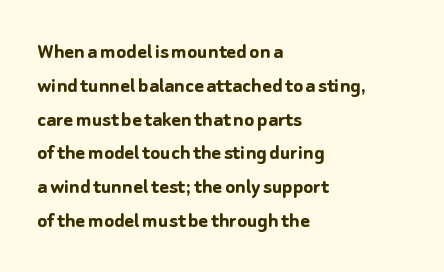
Q: Is the text bold? A: Yes.
Q: Is the text italic (slanted)? A: No, it is upright.
Q: Is the text underlined? A: No.
Q: How is the paragraph aligned? A: Left-aligned.
Q: Is the spacing between letters normal or unusually wide? A: Normal.
Q: Is the spacing between lines tight, normal or loose? A: Normal.
